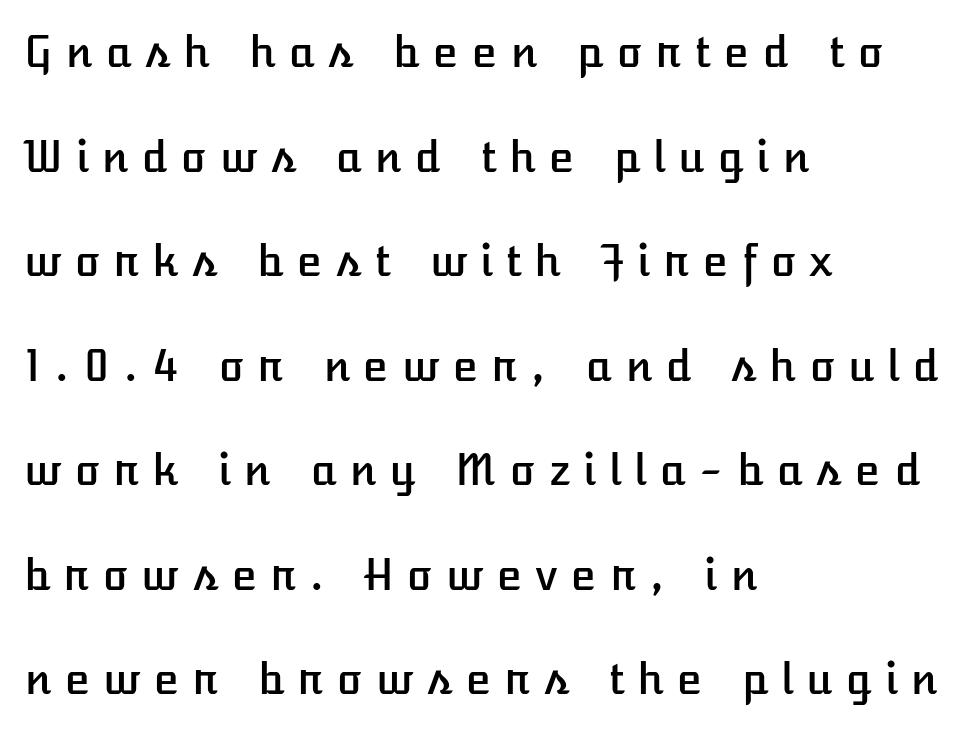
Q: Is the text italic (slanted)? A: No, it is upright.
Q: Is the text underlined? A: No.
Q: How is the paragraph aligned? A: Left-aligned.
Q: Is the spacing between letters normal or unusually wide? A: Unusually wide.
Q: Is the spacing between lines tight, normal or loose? A: Loose.
Q: Width (condensed, normal, or wide)? A: Normal.
Q: Stroke contrast? A: Low.
Q: x-height? A: Medium.
Q: Monospaced? A: No.
